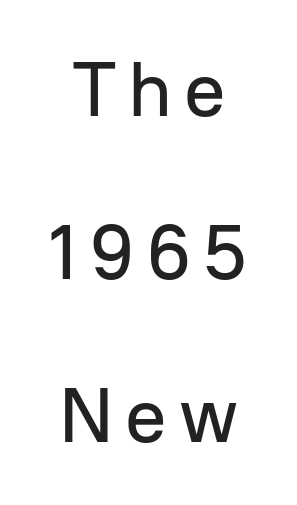
The image shows 77 px sans-serif type, upright; set centered, loose line spacing (2.12x), not underlined; low stroke contrast and a medium x-height.
